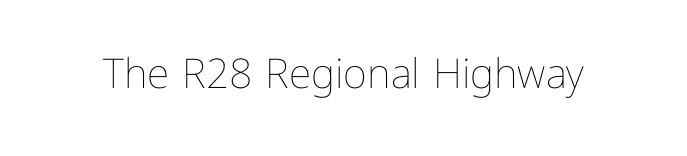
{"italic": "no", "bold": "no", "weight": "thin", "width": "normal", "stroke_contrast": "low", "x_height": "medium", "monospaced": "no", "underline": "no", "letter_spacing": "normal", "letter_spacing_em": 0.0, "glyph_px": 41}
